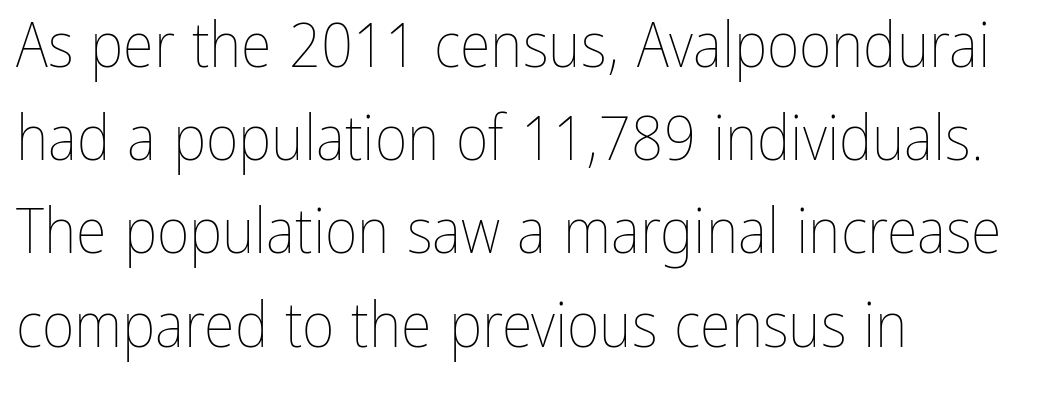
All the whitespace from short lines collects on the right. Style check: upright. The typeface has the unassuming heft of standard copy or less. How would I describe the line gaps? Plain and ordinary.
